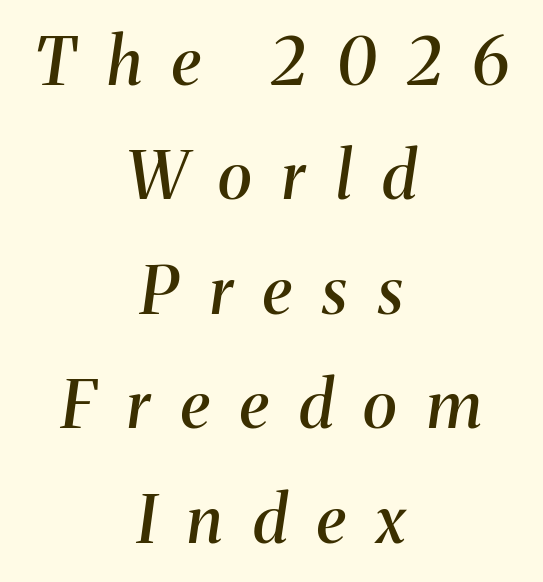
{"serif": "yes", "italic": "yes", "lean": "right", "slant_degrees": 8, "bold": "semi", "weight": "semibold", "width": "normal", "stroke_contrast": "medium", "x_height": "medium", "monospaced": "no", "underline": "no", "align": "center", "line_spacing_ratio": 1.76, "letter_spacing": "wide", "letter_spacing_em": 0.47, "glyph_px": 65}
